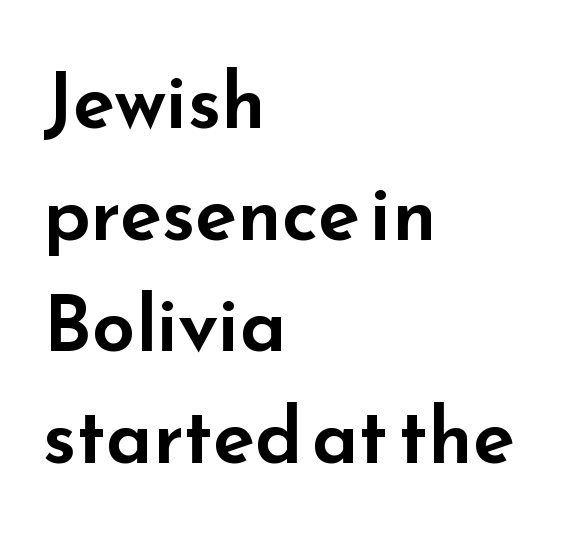
{"serif": "no", "italic": "no", "width": "wide", "stroke_contrast": "low", "x_height": "small", "monospaced": "no", "underline": "no", "align": "left", "line_spacing": "normal", "line_spacing_ratio": 1.45, "letter_spacing": "normal", "letter_spacing_em": 0.0, "glyph_px": 77}
